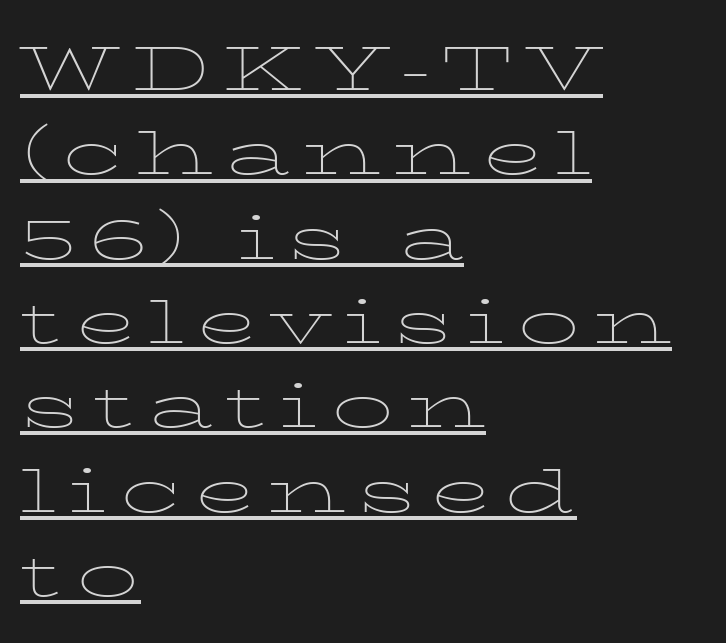
The image shows 62 px thin, wide serif type, upright; set left-aligned, normal line spacing (1.36x), underlined; low stroke contrast and a medium x-height.
